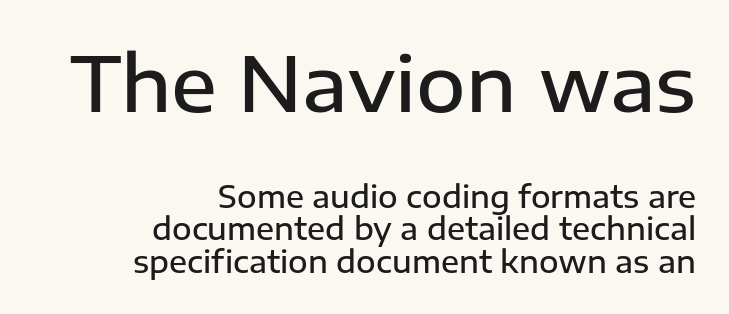
The image shows 76 px semibold sans-serif type, upright; set right-aligned, tight line spacing (1.09x), normal letter spacing, not underlined; the first (top) block is 2.53x larger; low stroke contrast and a medium x-height.
